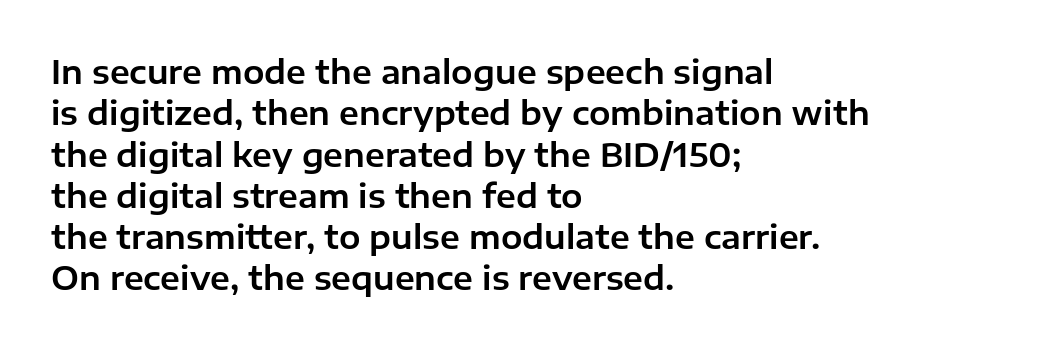
{"serif": "no", "italic": "no", "width": "normal", "stroke_contrast": "low", "x_height": "medium", "monospaced": "no", "underline": "no", "align": "left", "line_spacing": "normal", "line_spacing_ratio": 1.29, "letter_spacing": "normal", "letter_spacing_em": 0.0, "glyph_px": 32}
